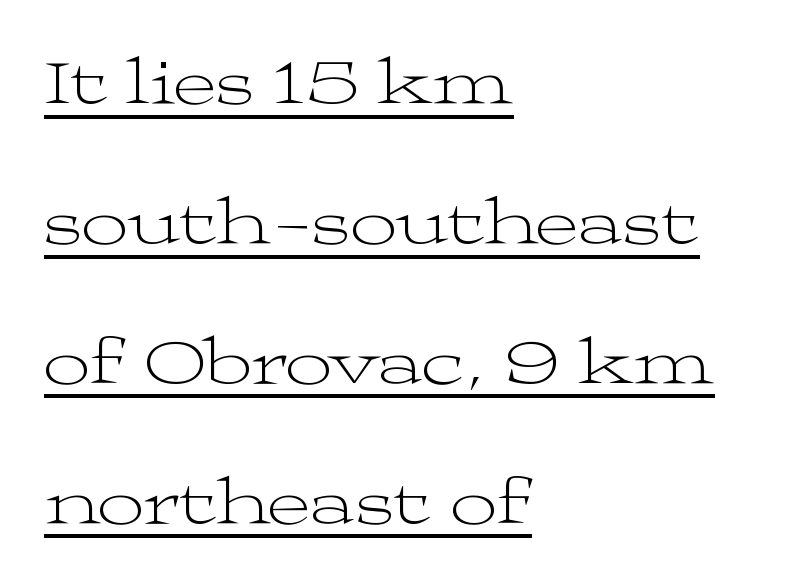
Q: Is the text bold? A: No.
Q: Is the text italic (slanted)? A: No, it is upright.
Q: Is the typeface a serif or a sans-serif typeface? A: Serif.
Q: Is the text underlined? A: Yes.
Q: How is the paragraph aligned? A: Left-aligned.
Q: Is the spacing between letters normal or unusually wide? A: Normal.
Q: Is the spacing between lines tight, normal or loose? A: Loose.
Q: Width (condensed, normal, or wide)? A: Wide.
Q: Stroke contrast? A: Medium.
Q: x-height? A: Medium.
Q: Monospaced? A: No.
